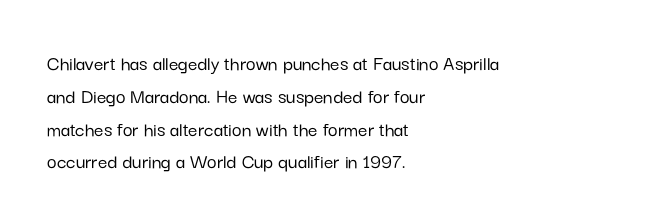
Q: Is the text italic (slanted)? A: No, it is upright.
Q: Is the text underlined? A: No.
Q: How is the paragraph aligned? A: Left-aligned.
Q: Is the spacing between letters normal or unusually wide? A: Normal.
Q: Is the spacing between lines tight, normal or loose? A: Normal.
